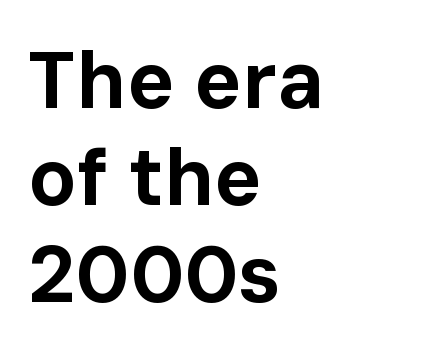
Q: Is the text bold? A: Yes.
Q: Is the text italic (slanted)? A: No, it is upright.
Q: Is the typeface a serif or a sans-serif typeface? A: Sans-serif.
Q: Is the text underlined? A: No.
Q: How is the paragraph aligned? A: Left-aligned.
Q: Is the spacing between letters normal or unusually wide? A: Normal.
Q: Width (condensed, normal, or wide)? A: Normal.
Q: Stroke contrast? A: Low.
Q: x-height? A: Medium.
Q: Monospaced? A: No.
